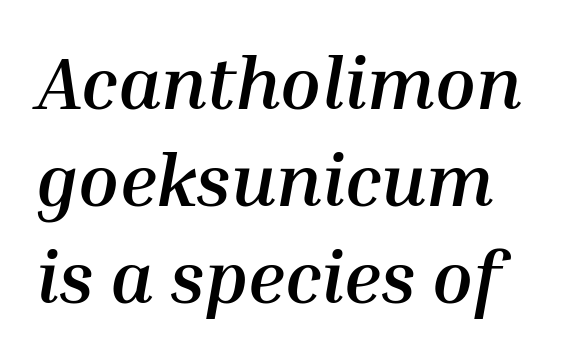
{"italic": "yes", "lean": "right", "slant_degrees": 10, "bold": "yes", "weight": "semibold", "width": "normal", "stroke_contrast": "medium", "x_height": "medium", "monospaced": "no", "underline": "no", "line_spacing": "normal", "line_spacing_ratio": 1.31, "letter_spacing": "normal", "letter_spacing_em": 0.0, "glyph_px": 74}
